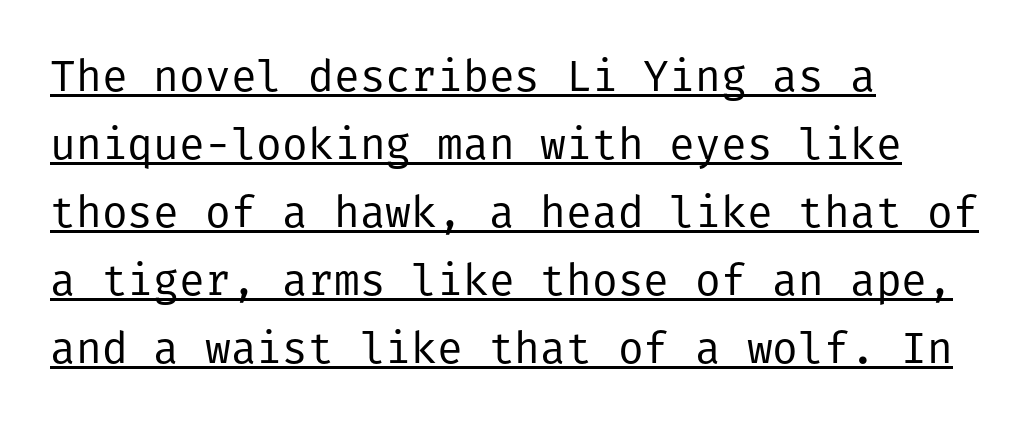
Q: Is the text bold? A: No.
Q: Is the text italic (slanted)? A: No, it is upright.
Q: Is the typeface a serif or a sans-serif typeface? A: Sans-serif.
Q: Is the text underlined? A: Yes.
Q: How is the paragraph aligned? A: Left-aligned.
Q: Is the spacing between letters normal or unusually wide? A: Normal.
Q: Is the spacing between lines tight, normal or loose? A: Normal.
Q: Width (condensed, normal, or wide)? A: Normal.
Q: Stroke contrast? A: Low.
Q: x-height? A: Medium.
